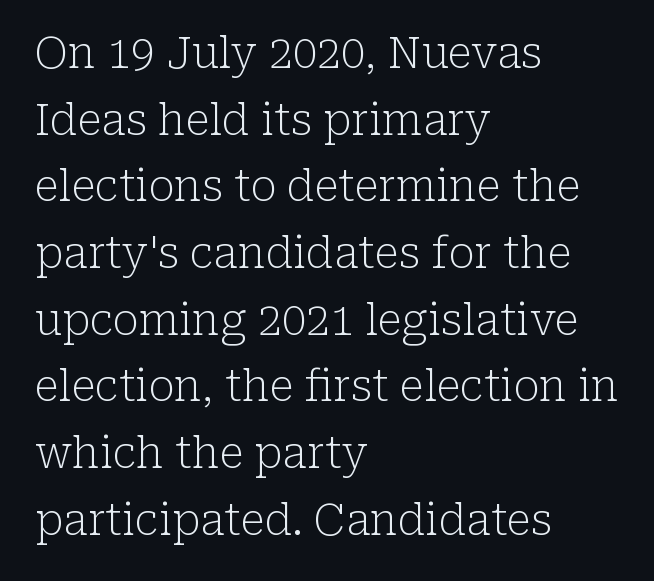
The image shows 43 px light serif type, upright; set left-aligned, normal line spacing (1.55x), normal letter spacing, not underlined; low stroke contrast and a medium x-height.
